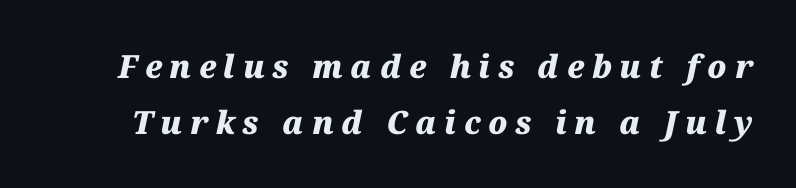
Q: Is the text bold? A: Yes.
Q: Is the text italic (slanted)? A: Yes, it leans right by about 12 degrees.
Q: Is the text underlined? A: No.
Q: Is the spacing between letters normal or unusually wide? A: Unusually wide.
Q: Width (condensed, normal, or wide)? A: Normal.
Q: Stroke contrast? A: Medium.
Q: x-height? A: Medium.
Q: Monospaced? A: No.
